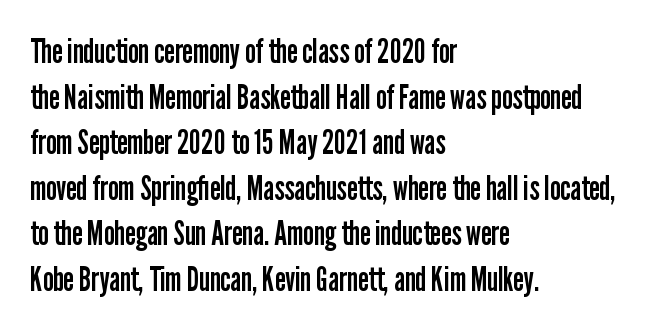
Each letter keeps its own natural width here, so spacing adapts to shape. Students, note that the glyphs here touch the page at normal intervals. A clean baseline with only descenders dipping below it. I'd call this a sans setting — the letters go barefoot. The line-height multiplier appears to be the usual default. The lines are quadded left.
